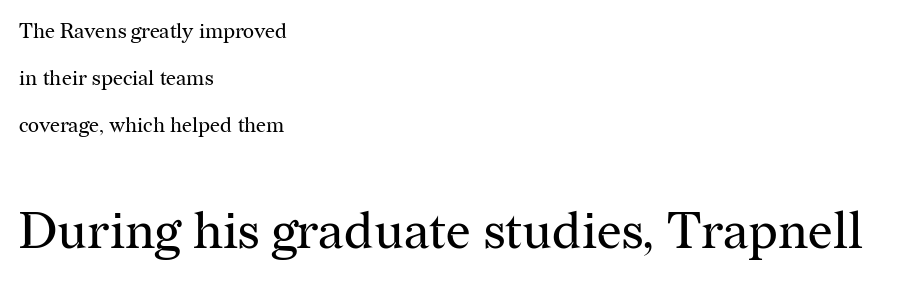
No word sits above an underline. Letterform terminals end in serifs throughout the passage. Each new line begins a long way beneath the previous one. A typesetter would mark this as roman, not italic. Stems here are at most as thick as an everyday book face.
